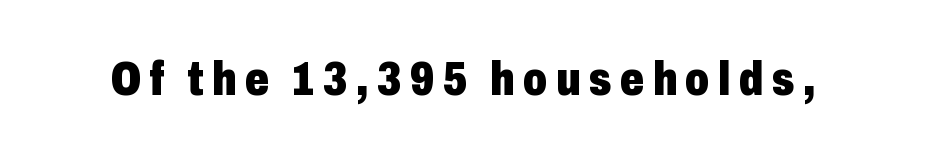
The image shows 48 px heavy, condensed sans-serif type, upright; set not underlined; low stroke contrast and a medium x-height.
